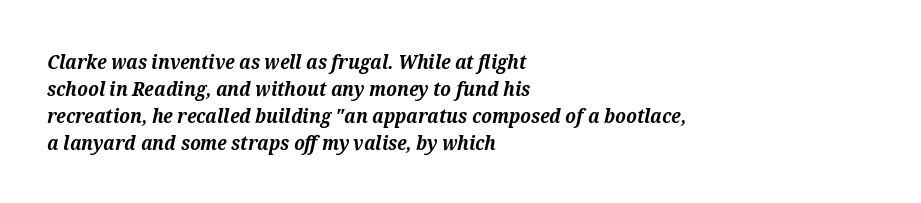
The image shows 20 px bold type, italic (leaning right); set left-aligned, normal line spacing (1.35x), normal letter spacing, not underlined.
